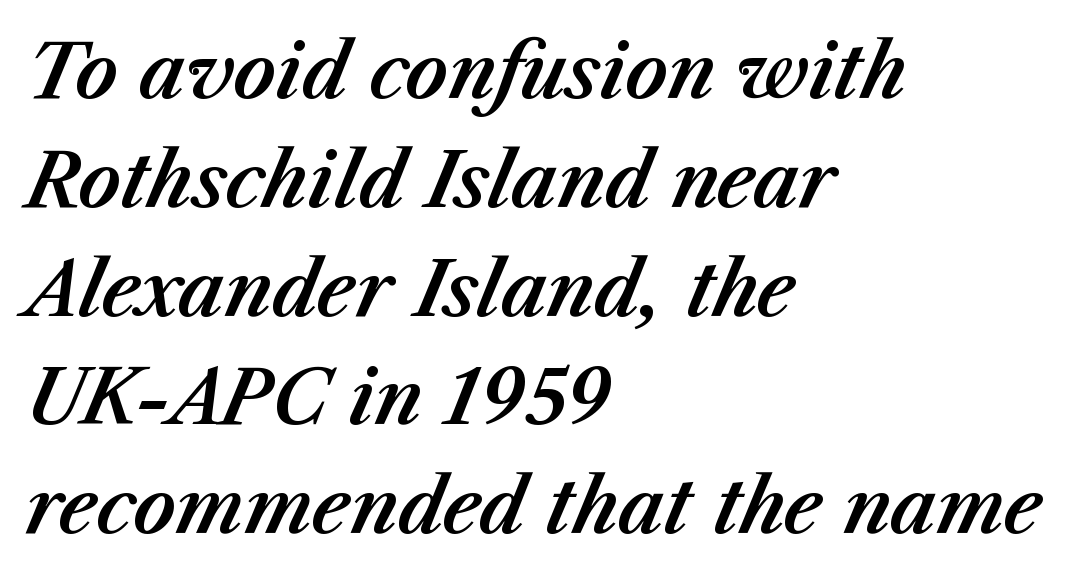
{"italic": "yes", "lean": "right", "slant_degrees": 23, "width": "normal", "stroke_contrast": "medium", "x_height": "medium", "monospaced": "no", "underline": "no", "align": "left", "line_spacing": "normal", "line_spacing_ratio": 1.47, "letter_spacing": "normal", "letter_spacing_em": 0.0, "glyph_px": 74}
